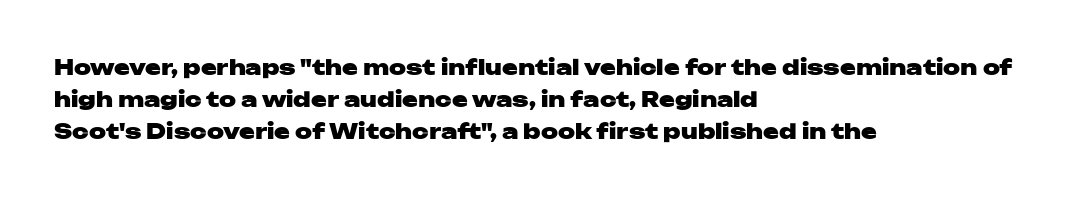
The type sits square on the baseline with zero lean. Summary of weight: heavy, a full bold. Interline gaps are of average width in this sample. The type is set solid horizontally, with unmodified tracking. Underline: absent.
